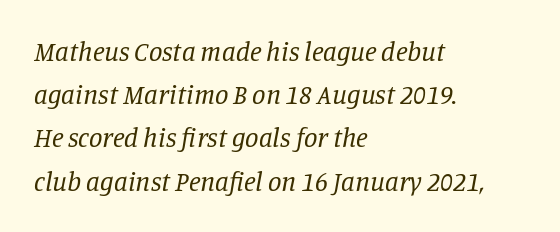
{"italic": "yes", "lean": "right", "slant_degrees": 11, "bold": "no", "underline": "no", "align": "left", "line_spacing": "normal", "line_spacing_ratio": 1.6, "letter_spacing": "normal", "letter_spacing_em": 0.0, "glyph_px": 27}
